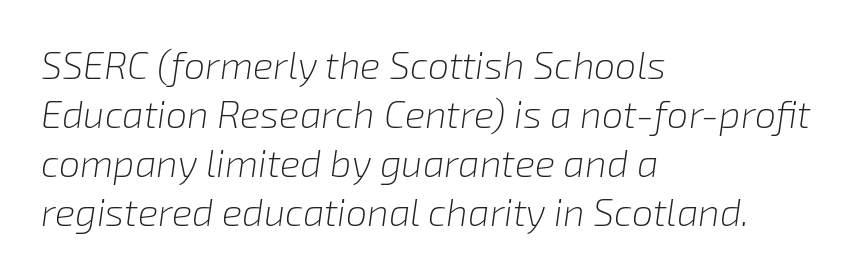
{"italic": "yes", "lean": "right", "slant_degrees": 8, "bold": "no", "weight": "light", "width": "normal", "stroke_contrast": "low", "x_height": "medium", "monospaced": "no", "underline": "no", "align": "left", "line_spacing": "normal", "line_spacing_ratio": 1.29, "letter_spacing": "normal", "letter_spacing_em": 0.0, "glyph_px": 38}
